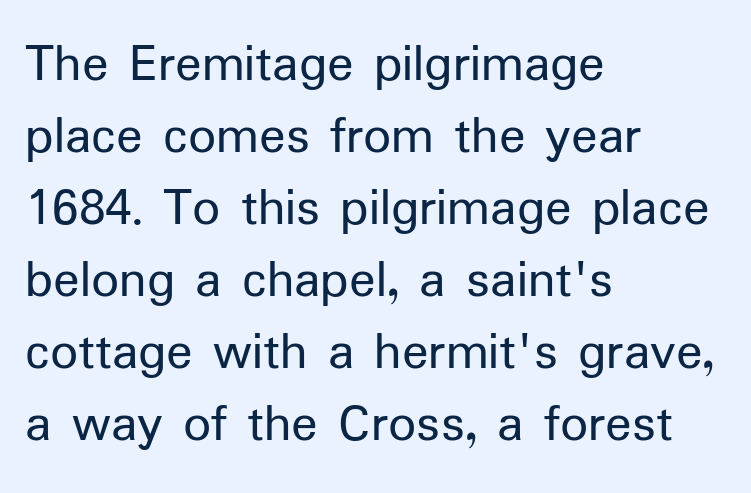
Q: Is the text bold? A: No.
Q: Is the text italic (slanted)? A: No, it is upright.
Q: Is the typeface a serif or a sans-serif typeface? A: Sans-serif.
Q: Is the text underlined? A: No.
Q: How is the paragraph aligned? A: Left-aligned.
Q: Is the spacing between letters normal or unusually wide? A: Normal.
Q: Is the spacing between lines tight, normal or loose? A: Normal.
Q: Width (condensed, normal, or wide)? A: Normal.
Q: Stroke contrast? A: Low.
Q: x-height? A: Medium.
Q: Monospaced? A: No.
